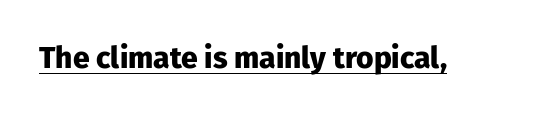
{"serif": "no", "italic": "no", "bold": "yes", "weight": "heavy", "width": "normal", "stroke_contrast": "low", "x_height": "medium", "monospaced": "no", "underline": "yes", "letter_spacing": "normal", "letter_spacing_em": 0.0, "glyph_px": 30}
